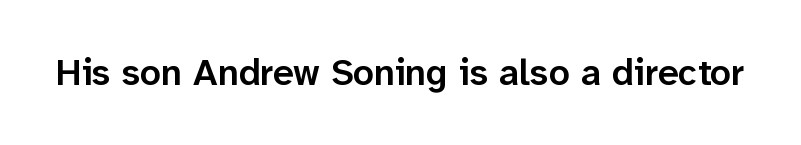
Q: Is the text bold? A: Semi-bold.
Q: Is the text italic (slanted)? A: No, it is upright.
Q: Is the typeface a serif or a sans-serif typeface? A: Sans-serif.
Q: Is the text underlined? A: No.
Q: Is the spacing between letters normal or unusually wide? A: Normal.
Q: Width (condensed, normal, or wide)? A: Normal.
Q: Stroke contrast? A: Low.
Q: x-height? A: Medium.
Q: Monospaced? A: No.
